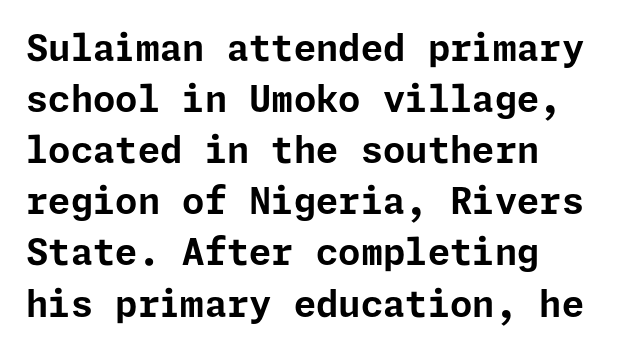
Q: Is the text bold? A: Yes.
Q: Is the text italic (slanted)? A: No, it is upright.
Q: Is the typeface a serif or a sans-serif typeface? A: Sans-serif.
Q: Is the text underlined? A: No.
Q: How is the paragraph aligned? A: Left-aligned.
Q: Is the spacing between letters normal or unusually wide? A: Normal.
Q: Is the spacing between lines tight, normal or loose? A: Normal.
Q: Width (condensed, normal, or wide)? A: Normal.
Q: Stroke contrast? A: Low.
Q: x-height? A: Medium.
